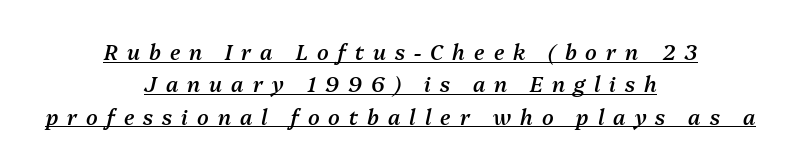
The image shows 21 px text type, italic (leaning right); set centered, normal line spacing (1.54x), unusually wide letter spacing (+0.43 em), underlined.
